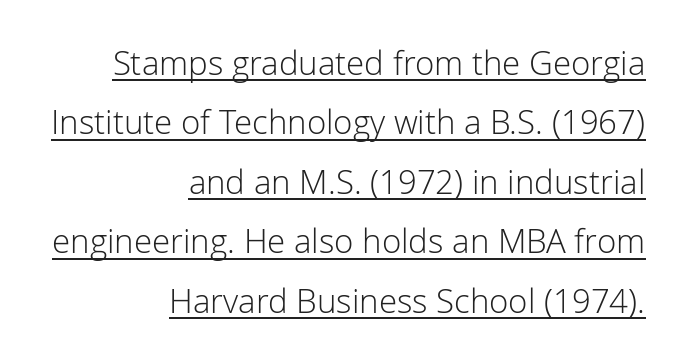
The image shows 33 px light sans-serif type, upright; set right-aligned, line spacing 1.8x, normal letter spacing, underlined; low stroke contrast and a medium x-height.
